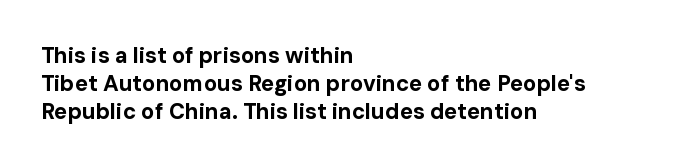
{"italic": "no", "bold": "yes", "underline": "no", "align": "left", "line_spacing": "normal", "line_spacing_ratio": 1.28, "letter_spacing": "normal", "letter_spacing_em": 0.0, "glyph_px": 22}
